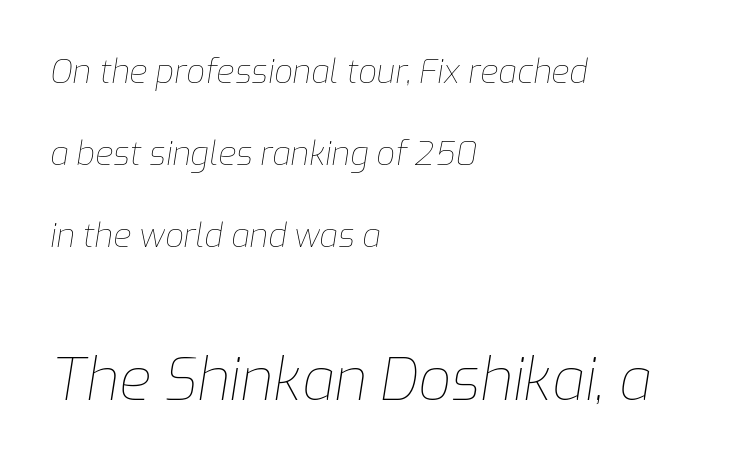
Q: Is the text bold? A: No.
Q: Is the text italic (slanted)? A: Yes, it leans right by about 9 degrees.
Q: Is the text underlined? A: No.
Q: How is the paragraph aligned? A: Left-aligned.
Q: Is the spacing between letters normal or unusually wide? A: Normal.
Q: Is the spacing between lines tight, normal or loose? A: Loose.
Q: Which block of text is set in a larger size, the first (top) or the second (bottom)? A: The second (bottom) one.
Q: Width (condensed, normal, or wide)? A: Normal.
Q: Stroke contrast? A: Low.
Q: x-height? A: Medium.
Q: Monospaced? A: No.
